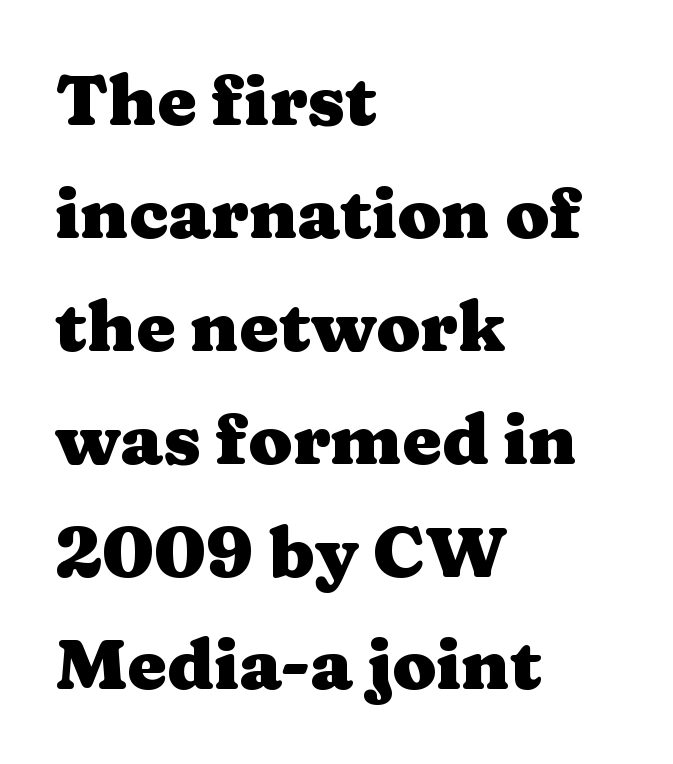
The image shows 71 px heavy, wide serif type, upright; set left-aligned, normal line spacing (1.59x), normal letter spacing, not underlined; medium stroke contrast and a medium x-height.
